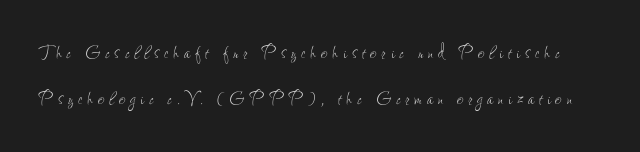
Q: Is the text bold? A: No.
Q: Is the text italic (slanted)? A: Yes.
Q: Is the text underlined? A: No.
Q: Is the spacing between letters normal or unusually wide? A: Unusually wide.
Q: Is the spacing between lines tight, normal or loose? A: Loose.
